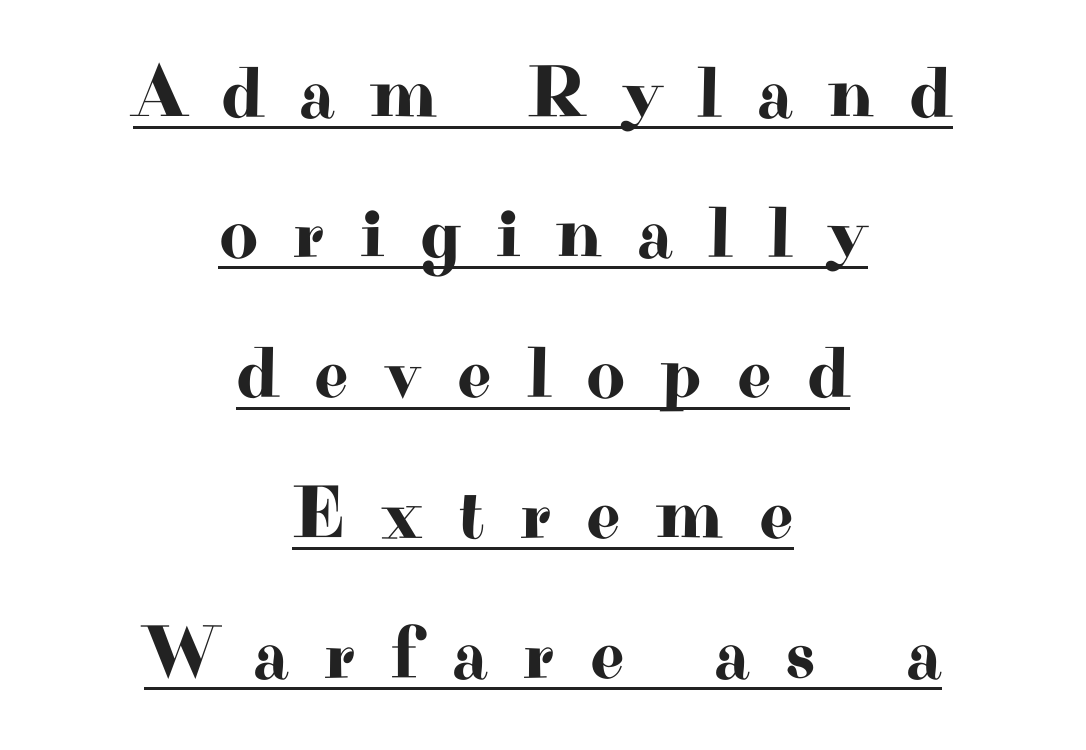
{"serif": "yes", "italic": "no", "width": "wide", "stroke_contrast": "high", "x_height": "small", "monospaced": "no", "underline": "yes", "align": "center", "line_spacing_ratio": 1.87, "letter_spacing": "wide", "letter_spacing_em": 0.47, "glyph_px": 75}
